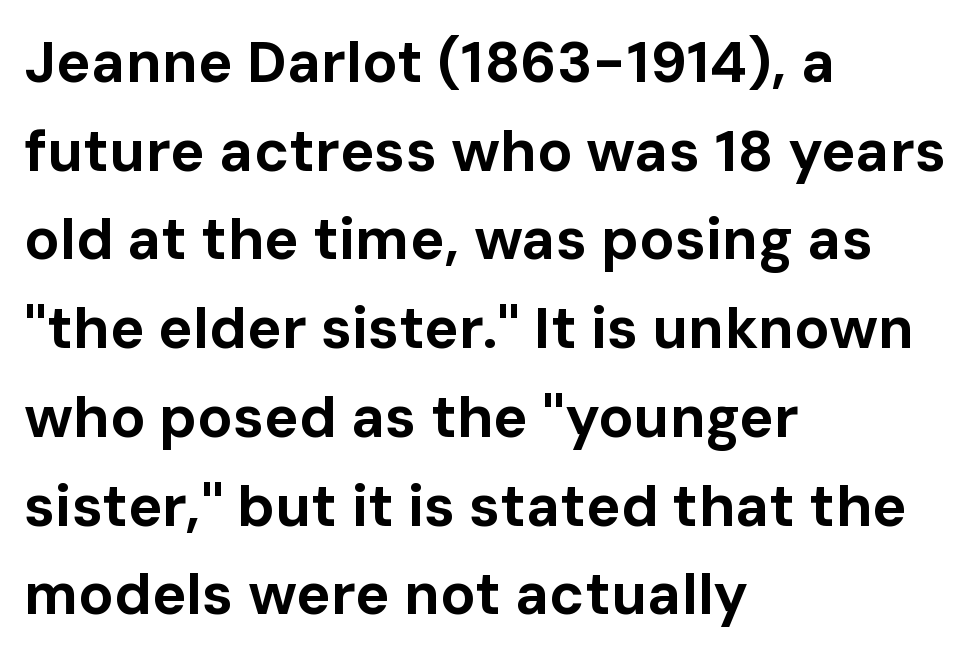
The space beneath each line is pristine and unruled. Characters remain perfectly vertical along every line. Leading: standard. Character widths vary here, with narrow letters taking less room than wide ones. Typographic density is high because the face is bold. Font category for this specimen: sans-serif.
